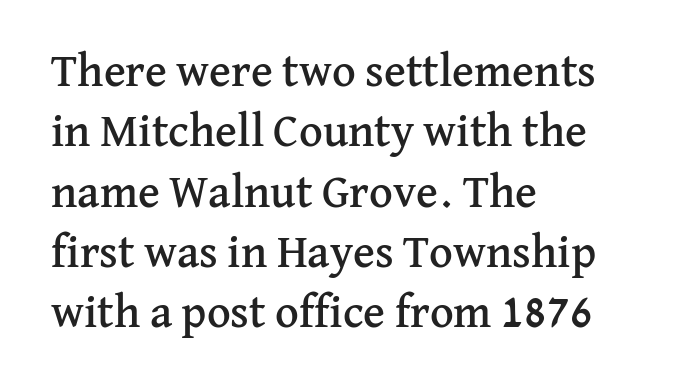
The image shows 46 px serif type, upright; set left-aligned, normal line spacing (1.31x), normal letter spacing, not underlined; medium stroke contrast and a medium x-height.
